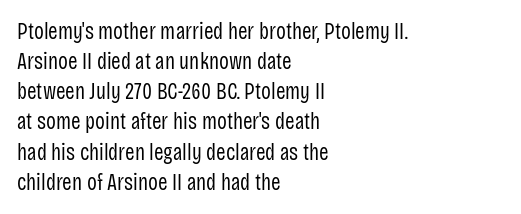
Q: Is the text bold? A: No.
Q: Is the text italic (slanted)? A: No, it is upright.
Q: Is the text underlined? A: No.
Q: How is the paragraph aligned? A: Left-aligned.
Q: Is the spacing between letters normal or unusually wide? A: Normal.
Q: Is the spacing between lines tight, normal or loose? A: Normal.
